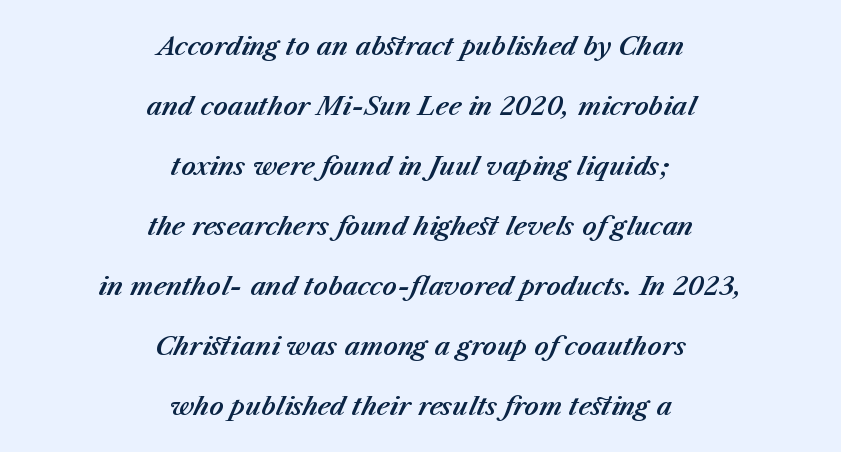
The image shows 25 px text type, italic (leaning right); set centered, loose line spacing (2.4x), normal letter spacing, not underlined.
